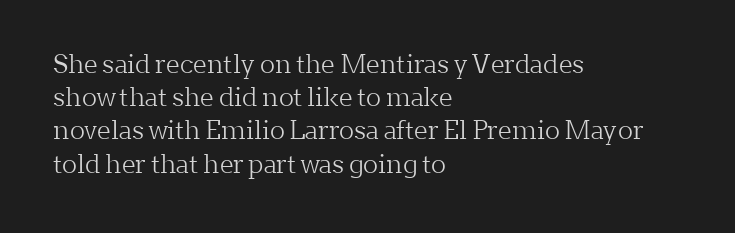
The image shows 25 px text type, upright; set left-aligned, normal line spacing (1.33x), normal letter spacing, not underlined.
